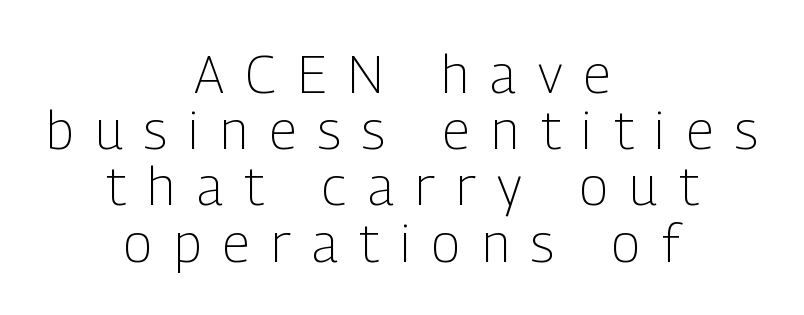
Where is the straight margin? There isn't one; the lines are centered. Compared with typical body copy, the letter spacing here is much looser. Check where the strokes stop: nothing finishes them off — pure sans. Looks like regular typesetting: each glyph gets only the width it needs. Very little white space separates one row of letters from the next.
